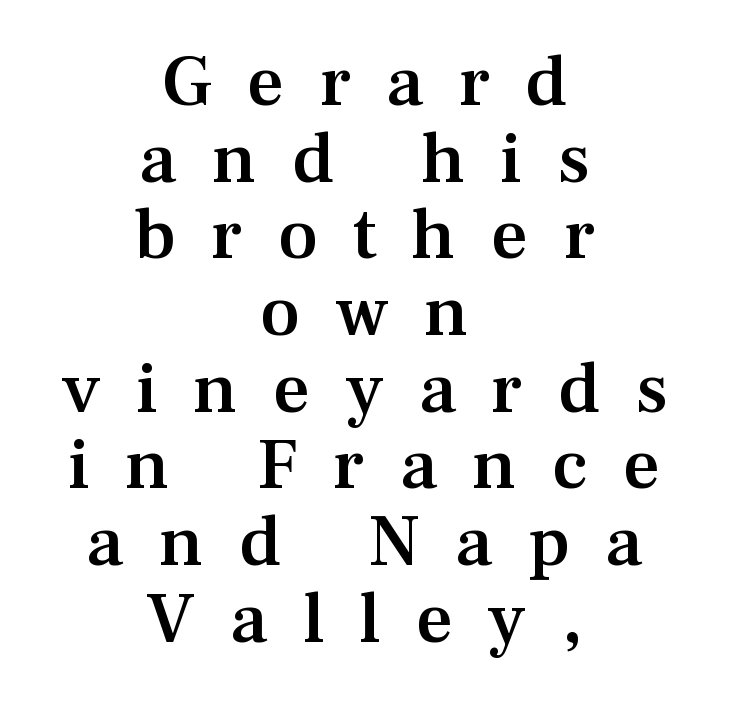
The type sits square on the baseline with zero lean. How would I describe the line gaps? Narrow and economical. Classification — serif. These lines have a slow, spaced-out rhythm from letter to letter. On the weight axis this lands at semibold, roughly 600.
